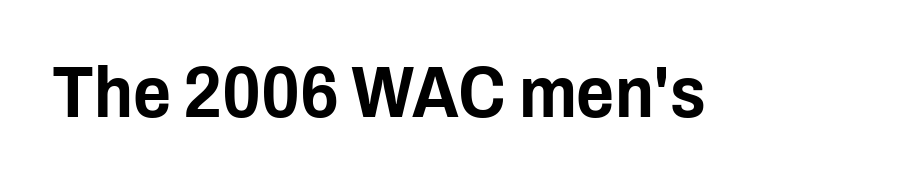
The image shows 73 px condensed sans-serif type, upright; set normal letter spacing, not underlined; low stroke contrast and a medium x-height.
